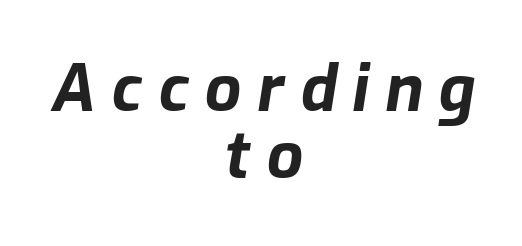
These lines were composed using italics. A full-strength bold gives these letters their thick strokes. Descender tails drop into unmarked territory. The horizontal fit of the characters is loose and conspicuously gappy. Caption: multi-line text, centered on the measure.
